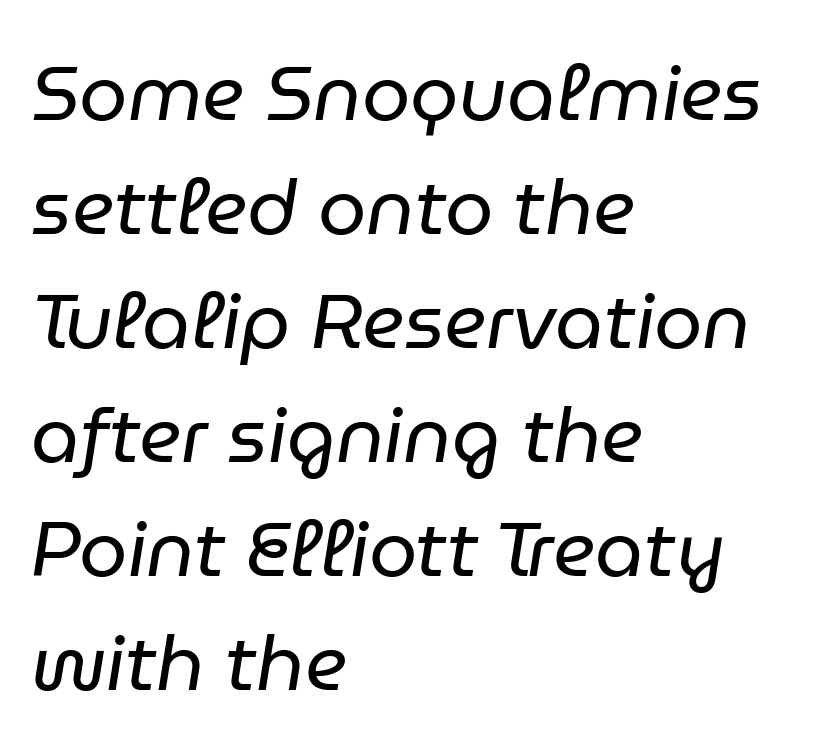
Q: Is the text bold? A: No.
Q: Is the text italic (slanted)? A: Yes, it leans right by about 9 degrees.
Q: Is the text underlined? A: No.
Q: How is the paragraph aligned? A: Left-aligned.
Q: Is the spacing between letters normal or unusually wide? A: Normal.
Q: Is the spacing between lines tight, normal or loose? A: Normal.
Q: Width (condensed, normal, or wide)? A: Normal.
Q: Stroke contrast? A: Low.
Q: x-height? A: Medium.
Q: Monospaced? A: No.
